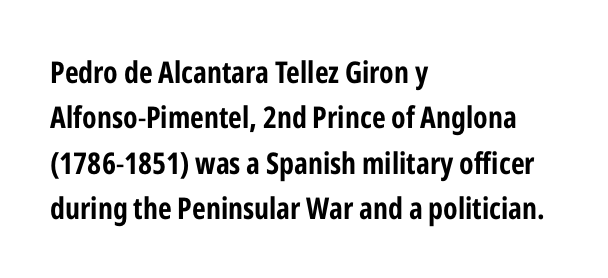
{"serif": "no", "italic": "no", "width": "condensed", "stroke_contrast": "low", "x_height": "medium", "monospaced": "no", "underline": "no", "align": "left", "line_spacing": "normal", "line_spacing_ratio": 1.51, "letter_spacing": "normal", "letter_spacing_em": 0.0, "glyph_px": 30}
